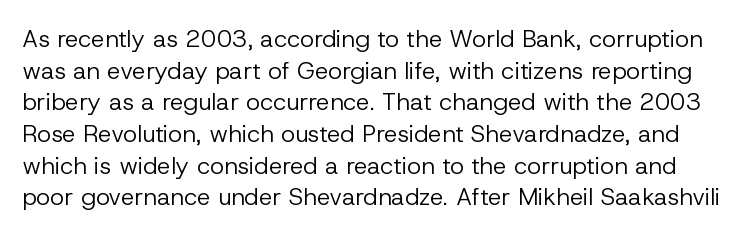
{"italic": "no", "bold": "no", "underline": "no", "line_spacing": "normal", "line_spacing_ratio": 1.32, "letter_spacing": "normal", "letter_spacing_em": 0.0, "glyph_px": 24}
